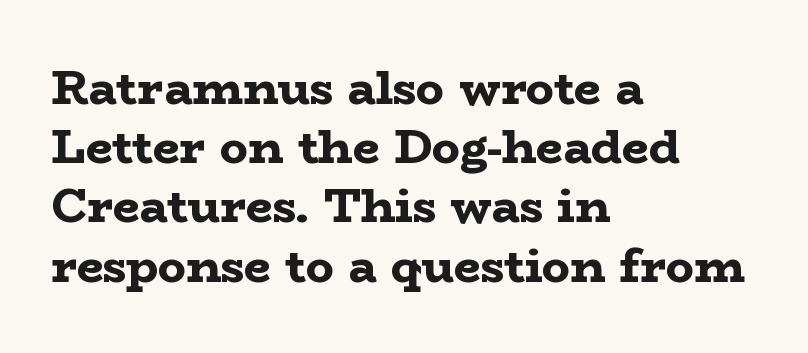
Q: Is the text bold? A: Yes.
Q: Is the text italic (slanted)? A: No, it is upright.
Q: Is the typeface a serif or a sans-serif typeface? A: Serif.
Q: Is the text underlined? A: No.
Q: How is the paragraph aligned? A: Left-aligned.
Q: Is the spacing between letters normal or unusually wide? A: Normal.
Q: Is the spacing between lines tight, normal or loose? A: Normal.
Q: Width (condensed, normal, or wide)? A: Wide.
Q: Stroke contrast? A: Low.
Q: x-height? A: Medium.
Q: Monospaced? A: No.
